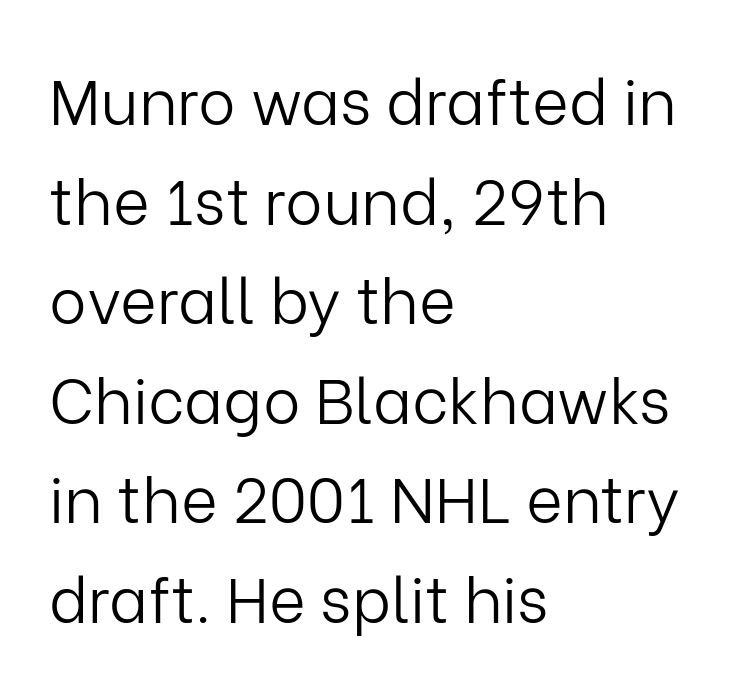
The image shows 63 px light sans-serif type, upright; set left-aligned, normal line spacing (1.58x), normal letter spacing, not underlined; low stroke contrast and a medium x-height.
